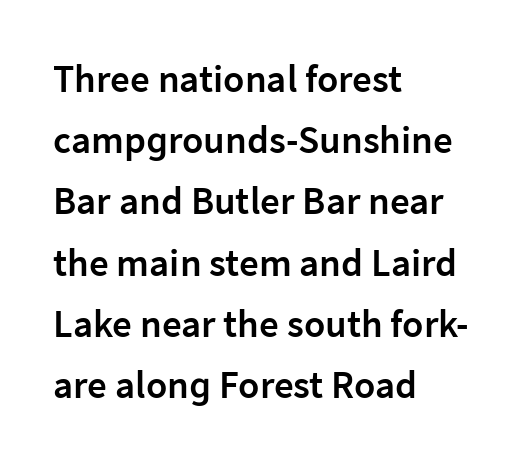
The image shows 39 px semibold sans-serif type, upright; set left-aligned, normal line spacing (1.57x), normal letter spacing, not underlined; low stroke contrast and a medium x-height.
